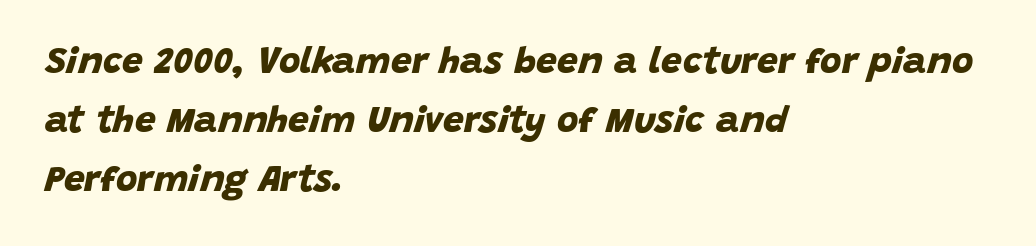
Q: Is the text bold? A: Yes.
Q: Is the typeface a serif or a sans-serif typeface? A: Sans-serif.
Q: Is the text underlined? A: No.
Q: How is the paragraph aligned? A: Left-aligned.
Q: Is the spacing between letters normal or unusually wide? A: Normal.
Q: Is the spacing between lines tight, normal or loose? A: Normal.
Q: Width (condensed, normal, or wide)? A: Normal.
Q: Stroke contrast? A: Low.
Q: x-height? A: Large.
Q: Monospaced? A: No.
